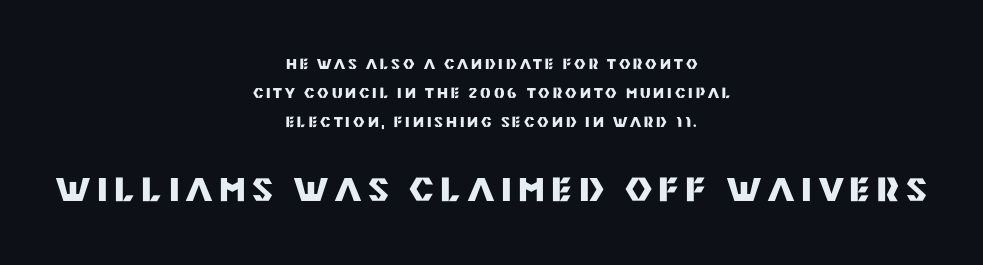
Words float on clear page, feet unadorned. The glyphs have the mass of a bold cut. Here the designer chose a conventional face with non-uniform glyph widths. The letters stand straight up with perfectly vertical stems. Letterform terminals end flat and unadorned throughout the passage. These lines are centered, leaving both edges ragged.
